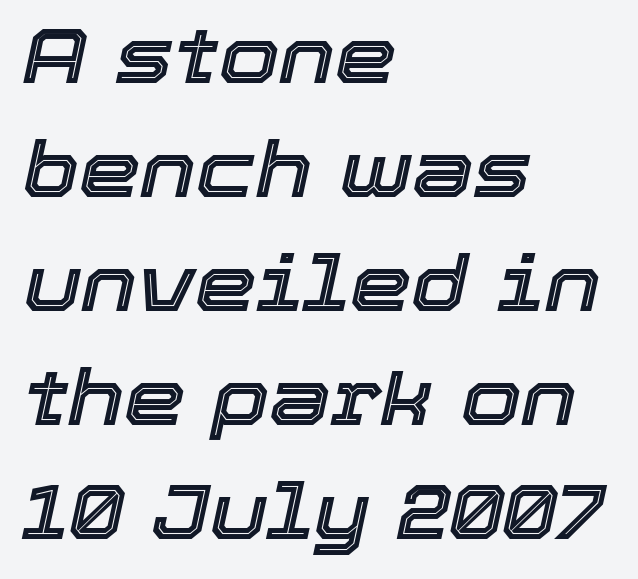
{"italic": "yes", "lean": "right", "slant_degrees": 12, "width": "normal", "x_height": "medium", "monospaced": "no", "underline": "no", "align": "left", "line_spacing": "normal", "line_spacing_ratio": 1.46, "letter_spacing": "normal", "letter_spacing_em": 0.0, "glyph_px": 78}
